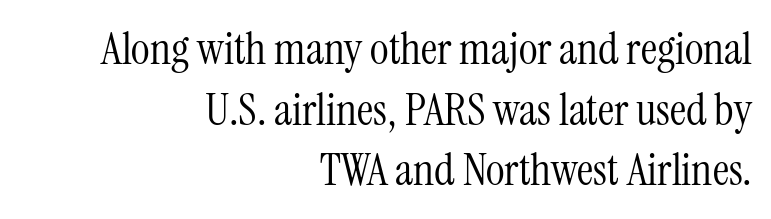
Q: Is the text bold? A: No.
Q: Is the text italic (slanted)? A: No, it is upright.
Q: Is the typeface a serif or a sans-serif typeface? A: Serif.
Q: Is the text underlined? A: No.
Q: How is the paragraph aligned? A: Right-aligned.
Q: Is the spacing between letters normal or unusually wide? A: Normal.
Q: Is the spacing between lines tight, normal or loose? A: Normal.
Q: Width (condensed, normal, or wide)? A: Condensed.
Q: Stroke contrast? A: Medium.
Q: x-height? A: Medium.
Q: Monospaced? A: No.
